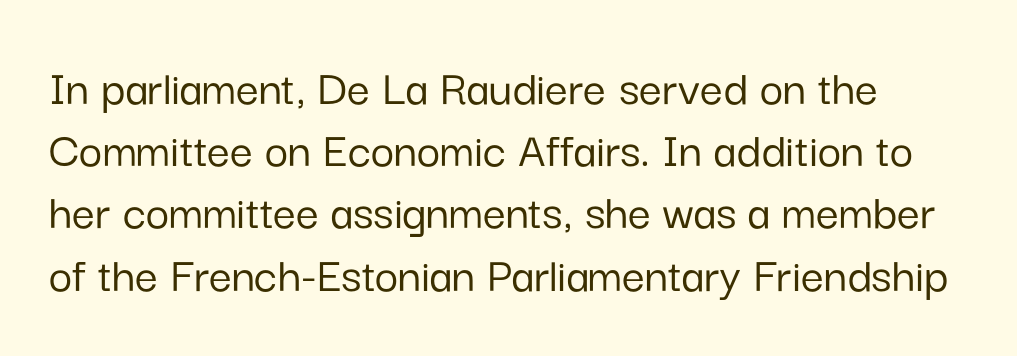
The image shows 51 px sans-serif type, upright; set line spacing 1.22x, normal letter spacing, not underlined; low stroke contrast and a medium x-height.
